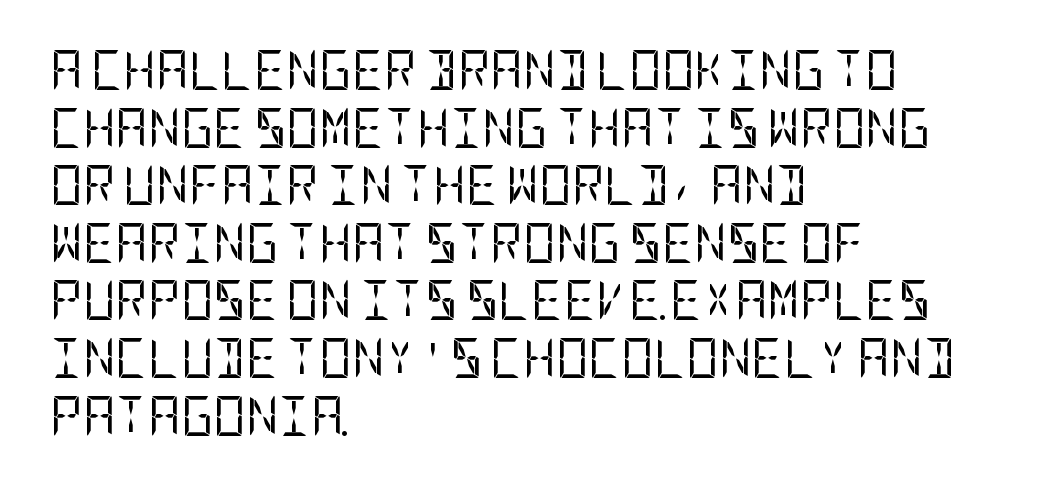
The image shows 40 px regular-weight, condensed sans-serif type, upright; set left-aligned, normal line spacing (1.44x), normal letter spacing, not underlined; low stroke contrast and a large x-height.
